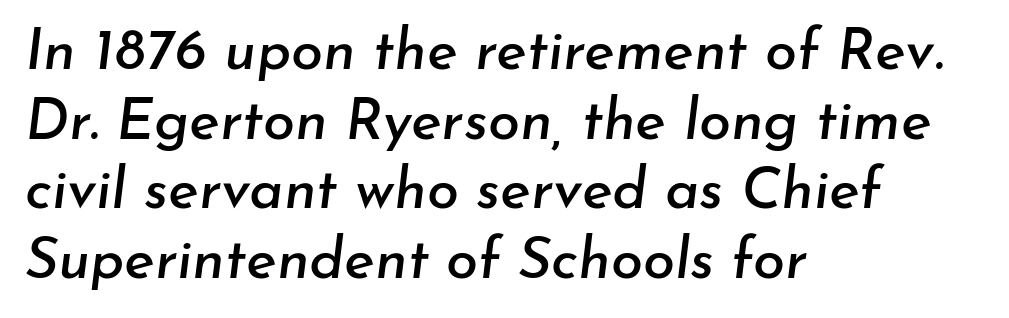
The image shows 58 px text type, italic (leaning right); set left-aligned, line spacing 1.2x, normal letter spacing, not underlined; low stroke contrast and a small x-height.
